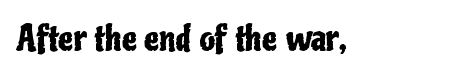
{"serif": "no", "italic": "no", "width": "condensed", "stroke_contrast": "low", "x_height": "medium", "monospaced": "no", "underline": "no", "letter_spacing": "normal", "letter_spacing_em": 0.0, "glyph_px": 34}
